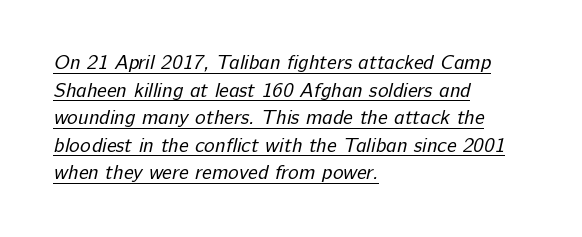
Q: Is the text bold? A: No.
Q: Is the text underlined? A: Yes.
Q: How is the paragraph aligned? A: Left-aligned.
Q: Is the spacing between letters normal or unusually wide? A: Normal.
Q: Is the spacing between lines tight, normal or loose? A: Normal.
